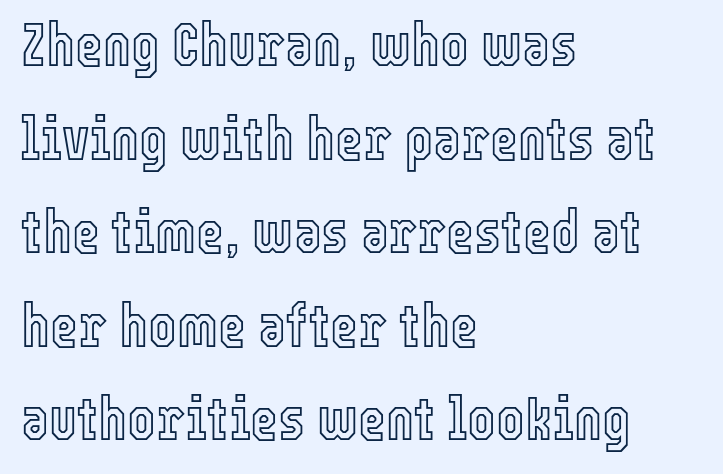
Q: Is the text italic (slanted)? A: No, it is upright.
Q: Is the text underlined? A: No.
Q: How is the paragraph aligned? A: Left-aligned.
Q: Is the spacing between letters normal or unusually wide? A: Normal.
Q: Is the spacing between lines tight, normal or loose? A: Normal.
Q: Width (condensed, normal, or wide)? A: Condensed.
Q: x-height? A: Medium.
Q: Monospaced? A: No.
